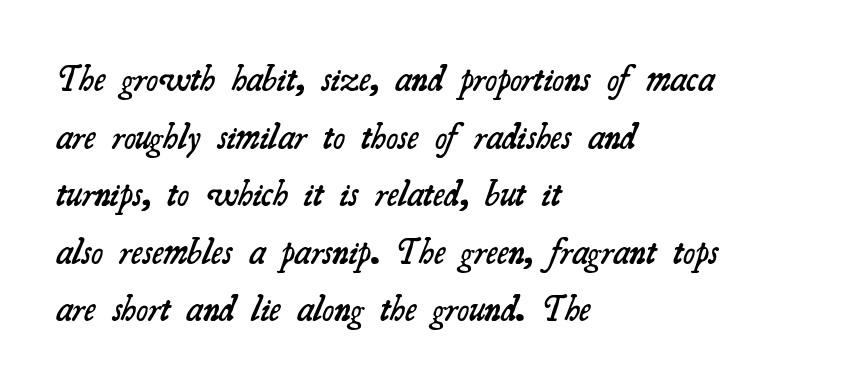
{"serif": "yes", "bold": "semi", "weight": "semibold", "width": "normal", "stroke_contrast": "medium", "x_height": "small", "monospaced": "no", "underline": "no", "align": "left", "line_spacing": "normal", "line_spacing_ratio": 1.6, "letter_spacing": "normal", "letter_spacing_em": 0.0, "glyph_px": 36}
